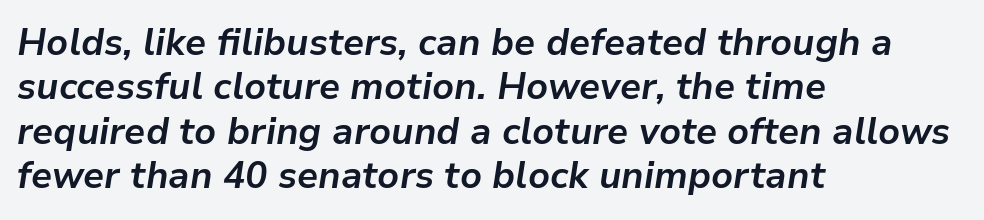
{"italic": "yes", "lean": "right", "slant_degrees": 9, "bold": "yes", "weight": "bold", "width": "normal", "stroke_contrast": "low", "x_height": "medium", "monospaced": "no", "underline": "no", "align": "left", "line_spacing_ratio": 1.2, "letter_spacing": "normal", "letter_spacing_em": 0.0, "glyph_px": 37}
